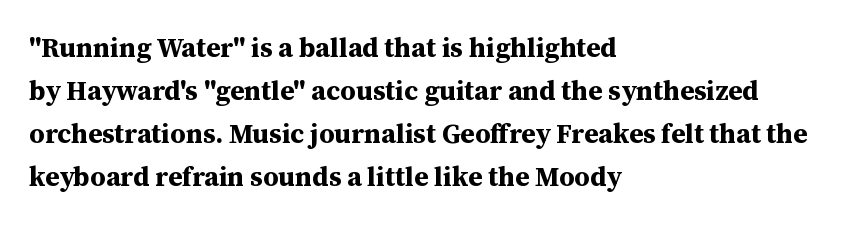
{"italic": "no", "bold": "yes", "underline": "no", "align": "left", "line_spacing": "normal", "line_spacing_ratio": 1.59, "letter_spacing": "normal", "letter_spacing_em": 0.0, "glyph_px": 27}
